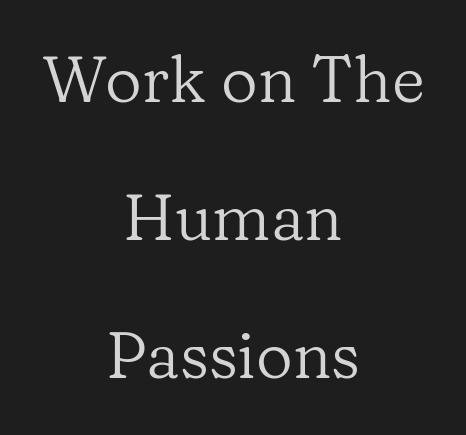
Decoration check: the copy has no underline. Check where the strokes stop: tiny serifs finish them off. The line-height multiplier appears high, well above default. Caption: standard tracking, unaltered. Is the block centered? Yes — each line is placed symmetrically about the middle.
